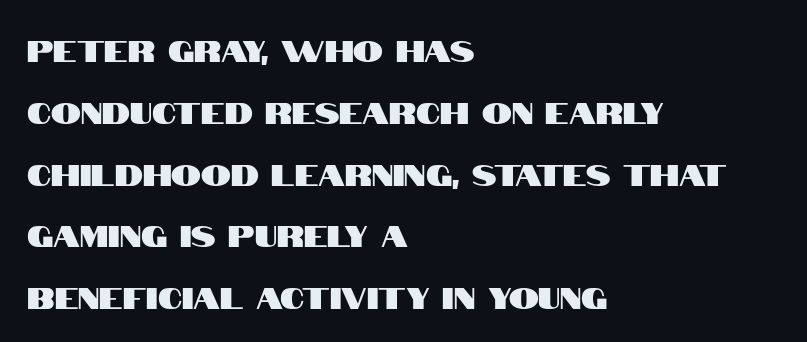
The image shows 30 px condensed sans-serif type, upright; set left-aligned, loose line spacing (2.06x), normal letter spacing, not underlined; high stroke contrast and a large x-height.
